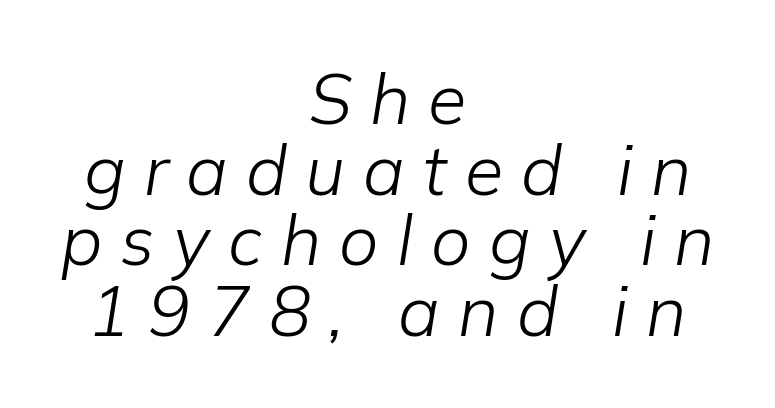
Casual observation: everything's sitting right in the middle. You can tell it's italic because the verticals aren't actually vertical. Descender tails drop into unmarked territory. The space between consecutive lines is stingy. What stands out about the letter spacing? Its width — letters are far apart.
